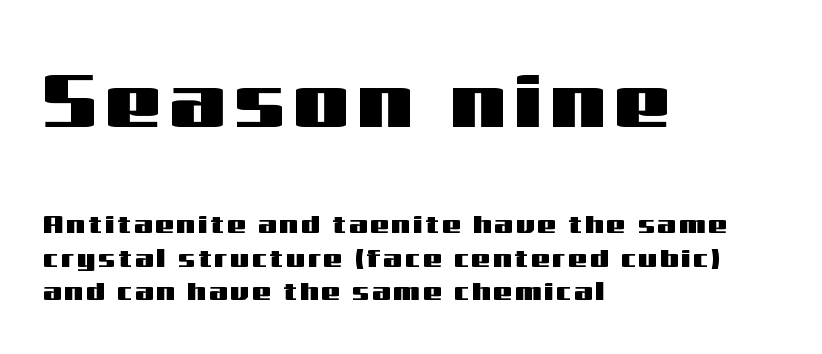
Lines of text with bare space underneath. The typography opts for an upright posture over an oblique one. The vertical gap from one line to the next is medium. Block one is the big one; block two sits smaller underneath.
